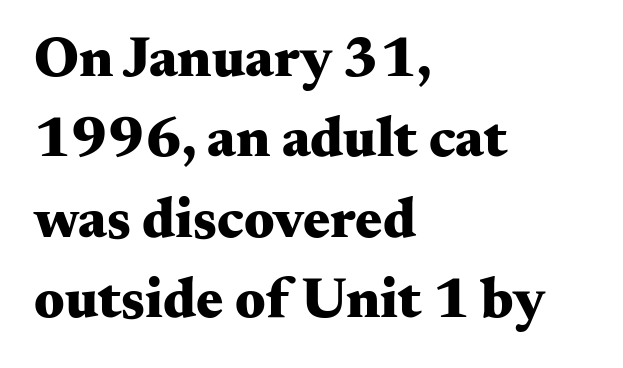
{"serif": "yes", "italic": "no", "bold": "yes", "weight": "heavy", "width": "wide", "stroke_contrast": "medium", "x_height": "small", "monospaced": "no", "underline": "no", "align": "left", "line_spacing": "normal", "line_spacing_ratio": 1.41, "letter_spacing": "normal", "letter_spacing_em": 0.0, "glyph_px": 57}
